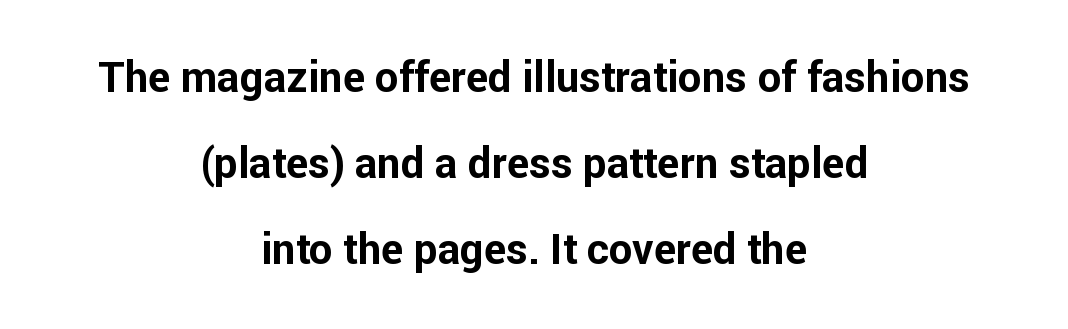
{"serif": "no", "italic": "no", "bold": "yes", "weight": "bold", "width": "normal", "stroke_contrast": "low", "x_height": "medium", "monospaced": "no", "underline": "no", "align": "center", "line_spacing": "loose", "line_spacing_ratio": 2.05, "letter_spacing": "normal", "letter_spacing_em": 0.0, "glyph_px": 42}
